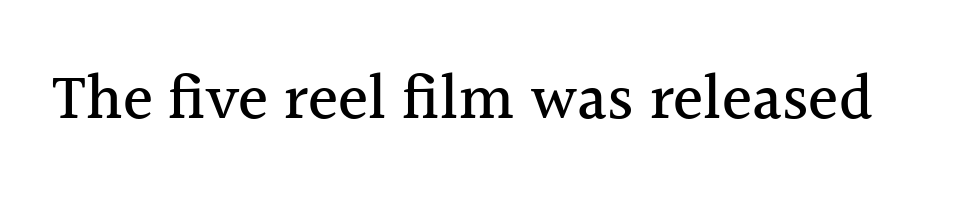
{"serif": "yes", "italic": "no", "width": "normal", "x_height": "medium", "monospaced": "no", "underline": "no", "letter_spacing": "normal", "letter_spacing_em": 0.0, "glyph_px": 63}
